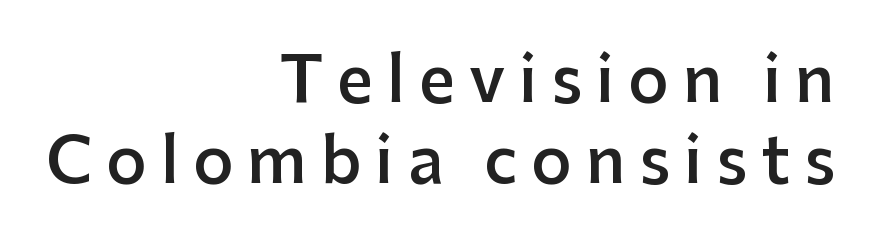
Q: Is the text bold? A: Semi-bold.
Q: Is the text italic (slanted)? A: No, it is upright.
Q: Is the typeface a serif or a sans-serif typeface? A: Sans-serif.
Q: Is the text underlined? A: No.
Q: How is the paragraph aligned? A: Right-aligned.
Q: Is the spacing between letters normal or unusually wide? A: Unusually wide.
Q: Is the spacing between lines tight, normal or loose? A: Normal.
Q: Width (condensed, normal, or wide)? A: Normal.
Q: Stroke contrast? A: Low.
Q: x-height? A: Medium.
Q: Monospaced? A: No.
